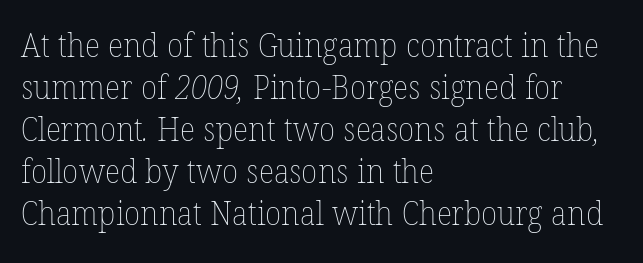
The strip under each line holds only bare page. The letters sit at their default tracking, neither squeezed nor spread. The passage shown is typed in a proportional face where columns would drift. The strokes carry an ordinary text weight at most. Notice how the passage keeps a crisp vertical edge on the left only.
